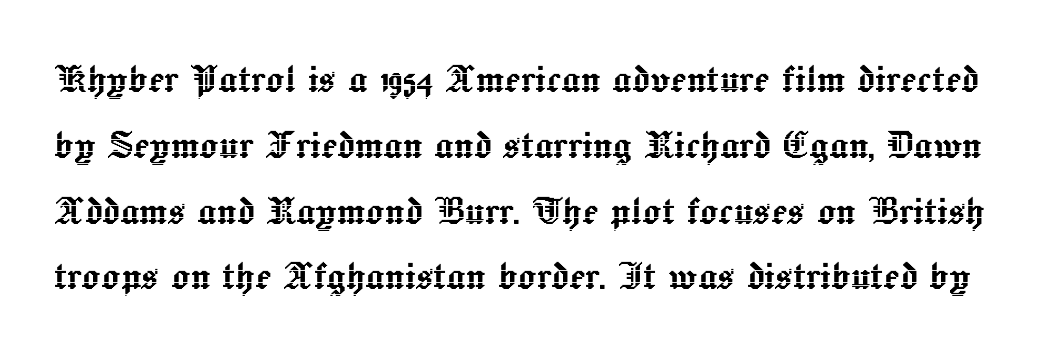
The image shows 47 px text type, upright; set normal line spacing (1.4x), normal letter spacing, not underlined; a medium x-height.
